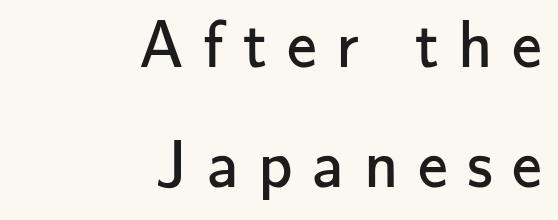
The specimen omits any rule beneath the text block's lines. Horizontally, the lines are justified to the trailing edge only. These lines are composed in type without serifs. Posture: vertical.
